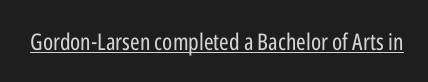
Students, observe the line beneath the letters — that is underlining. You can tell it's not italic because the verticals are truly vertical. Stems here are at most as thick as an everyday book face. Between one letter and the next there's only the usual sliver of space.
